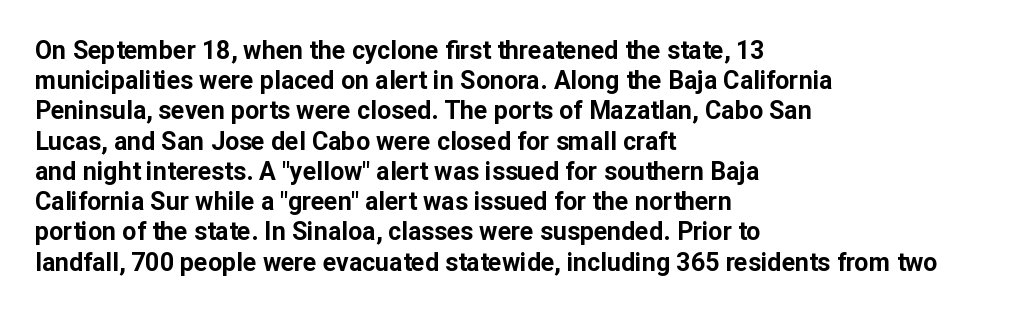
The image shows 25 px bold type, upright; set left-aligned, line spacing 1.21x, normal letter spacing, not underlined.
